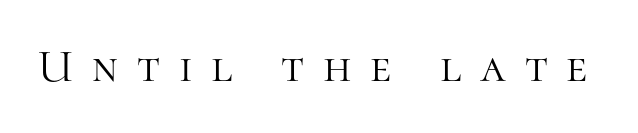
The image shows 46 px light serif type, upright; set unusually wide letter spacing (+0.41 em), not underlined; high stroke contrast and a medium x-height.
